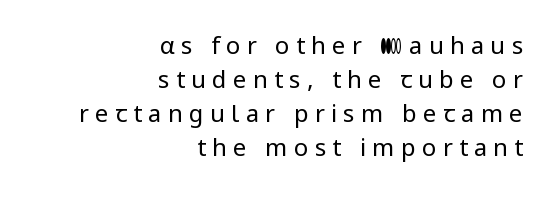
Q: Is the text bold? A: No.
Q: Is the text italic (slanted)? A: No, it is upright.
Q: Is the text underlined? A: No.
Q: How is the paragraph aligned? A: Right-aligned.
Q: Is the spacing between letters normal or unusually wide? A: Unusually wide.
Q: Is the spacing between lines tight, normal or loose? A: Normal.
